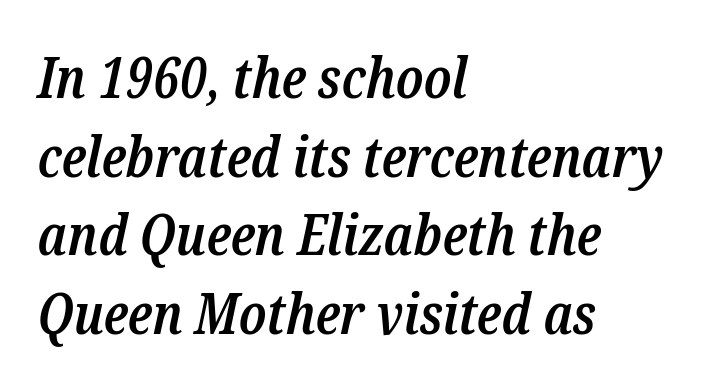
{"serif": "yes", "italic": "yes", "lean": "right", "slant_degrees": 12, "bold": "semi", "weight": "semibold", "width": "condensed", "stroke_contrast": "low", "x_height": "medium", "monospaced": "no", "underline": "no", "align": "left", "line_spacing": "normal", "line_spacing_ratio": 1.38, "letter_spacing": "normal", "letter_spacing_em": 0.0, "glyph_px": 57}
